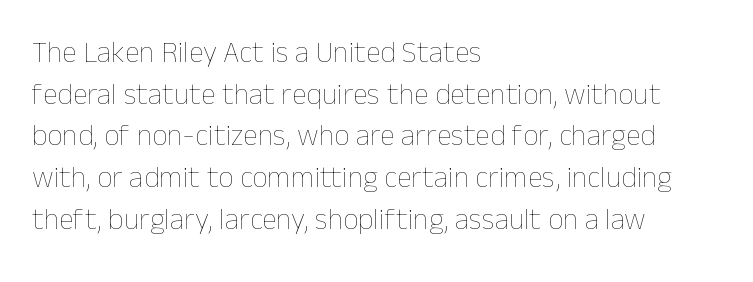
Horizontal bands of white between lines are of average thickness. Summary of weight: not heavy and not bold. Every stem runs plumb, perpendicular to the baseline. The face used here is rendered with its standard letterfit. One-word summary of the alignment: left. Has an underline been added? It has not.
